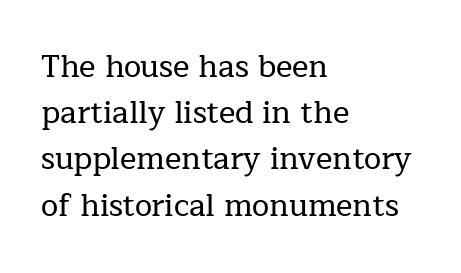
It's the straight-up-and-down kind of type. Is there much room between lines? A standard amount, neither cramped nor airy. One-word summary of the alignment: left. These lines are composed in type with serifs. Each word holds together tightly as a unit, with standard inter-letter gaps.
